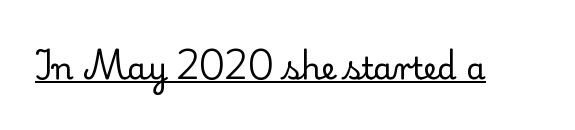
Q: Is the text bold? A: No.
Q: Is the text italic (slanted)? A: No, it is upright.
Q: Is the typeface a serif or a sans-serif typeface? A: Serif.
Q: Is the text underlined? A: Yes.
Q: Is the spacing between letters normal or unusually wide? A: Normal.
Q: Width (condensed, normal, or wide)? A: Normal.
Q: Stroke contrast? A: Low.
Q: x-height? A: Small.
Q: Monospaced? A: No.
